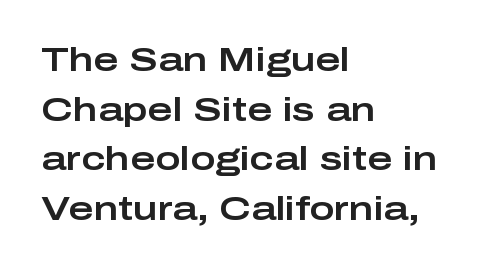
{"serif": "no", "italic": "no", "width": "wide", "stroke_contrast": "low", "x_height": "medium", "monospaced": "no", "underline": "no", "align": "left", "line_spacing": "normal", "line_spacing_ratio": 1.46, "letter_spacing": "normal", "letter_spacing_em": 0.0, "glyph_px": 34}
